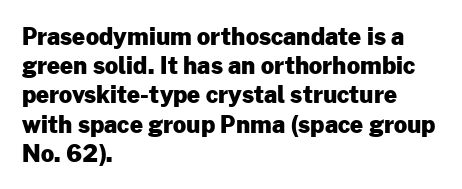
Q: Is the text bold? A: Yes.
Q: Is the text italic (slanted)? A: No, it is upright.
Q: Is the text underlined? A: No.
Q: How is the paragraph aligned? A: Left-aligned.
Q: Is the spacing between letters normal or unusually wide? A: Normal.
Q: Is the spacing between lines tight, normal or loose? A: Normal.
